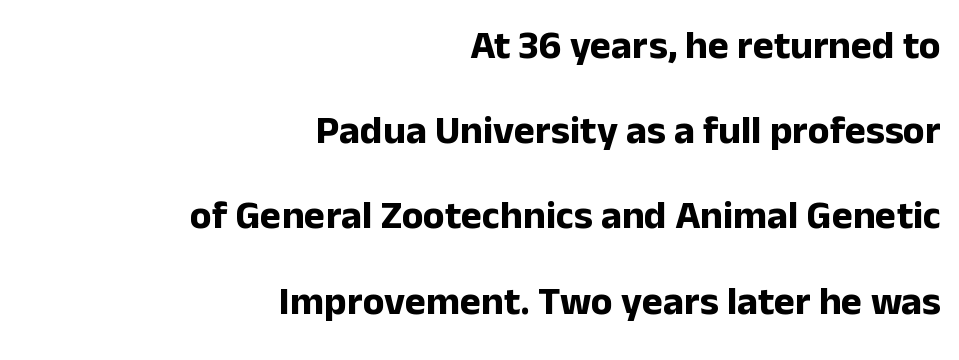
The image shows 40 px bold sans-serif type, upright; set right-aligned, loose line spacing (2.13x), normal letter spacing, not underlined; low stroke contrast and a medium x-height.
